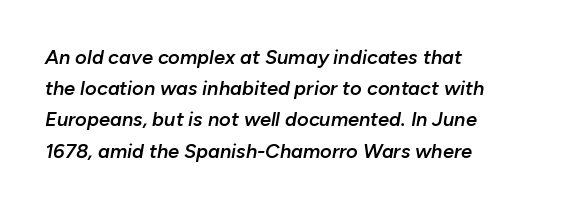
The image shows 20 px text type, italic (leaning right); set left-aligned, normal line spacing (1.56x), normal letter spacing, not underlined.
